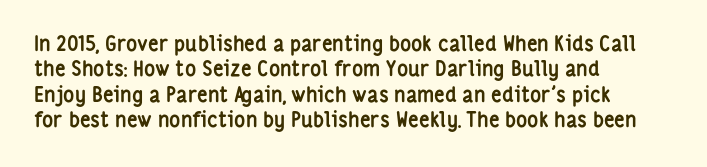
The image shows 21 px bold type, upright; set left-aligned, line spacing 1.21x, normal letter spacing, not underlined.
